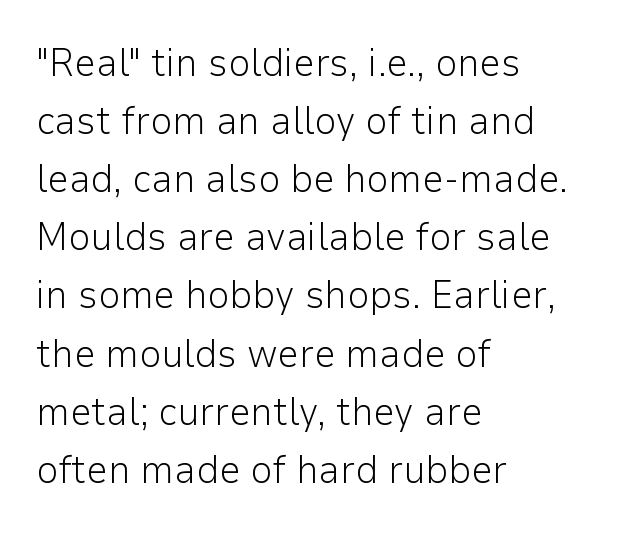
{"serif": "no", "italic": "no", "bold": "no", "weight": "light", "width": "normal", "stroke_contrast": "low", "x_height": "medium", "monospaced": "no", "underline": "no", "align": "left", "line_spacing": "normal", "line_spacing_ratio": 1.49, "letter_spacing": "normal", "letter_spacing_em": 0.0, "glyph_px": 39}
